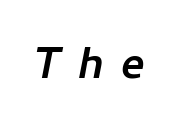
Glance below the letters and you will spot only blank space. The specimen reads as italic at a glance. Observe the wide spacing: letters keep a clear distance from each other. Is the type bold? Yes — the strokes are clearly thick and heavy. Spacing verdict: proportional, widths tailored to each character.
